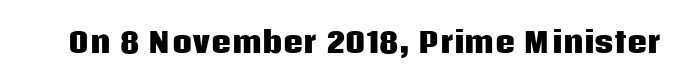
The image shows 28 px heavy sans-serif type, upright; set normal letter spacing, not underlined; low stroke contrast and a large x-height.
